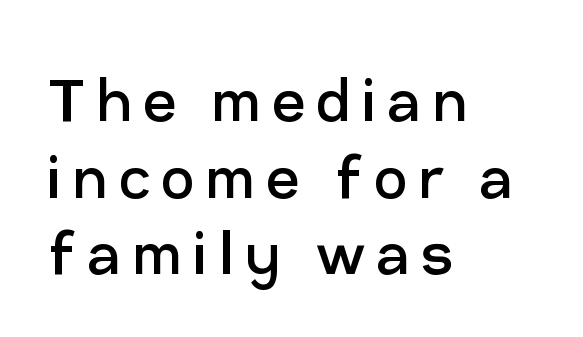
Q: Is the text bold? A: No.
Q: Is the text italic (slanted)? A: No, it is upright.
Q: Is the typeface a serif or a sans-serif typeface? A: Sans-serif.
Q: Is the text underlined? A: No.
Q: How is the paragraph aligned? A: Left-aligned.
Q: Is the spacing between lines tight, normal or loose? A: Tight.
Q: Width (condensed, normal, or wide)? A: Normal.
Q: Stroke contrast? A: Low.
Q: x-height? A: Medium.
Q: Monospaced? A: No.
